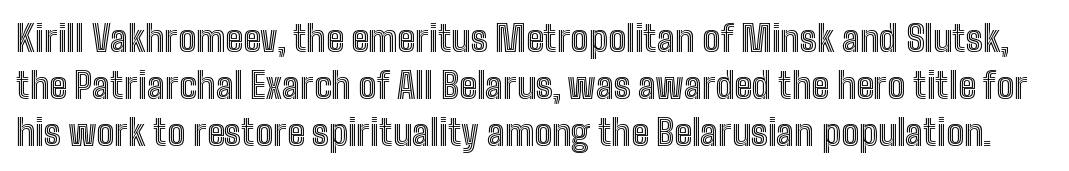
The image shows 36 px condensed type, upright; set normal line spacing (1.31x), normal letter spacing, not underlined; a medium x-height.
